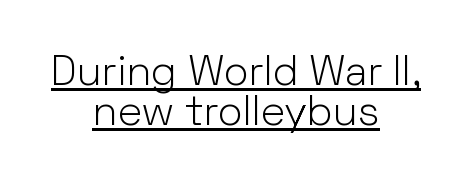
The image shows 42 px light sans-serif type, upright; set centered, tight line spacing (0.96x), normal letter spacing, underlined; low stroke contrast and a medium x-height.
